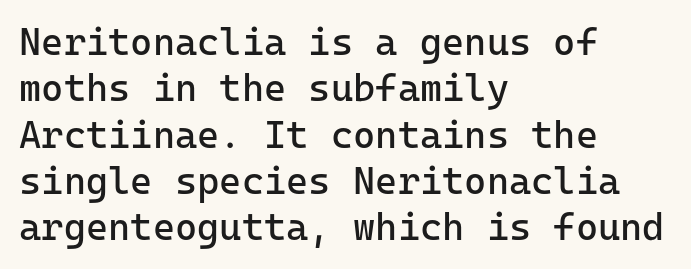
The image shows 38 px regular-weight sans-serif type, upright; set left-aligned, line spacing 1.22x, normal letter spacing, not underlined; low stroke contrast and a medium x-height.
